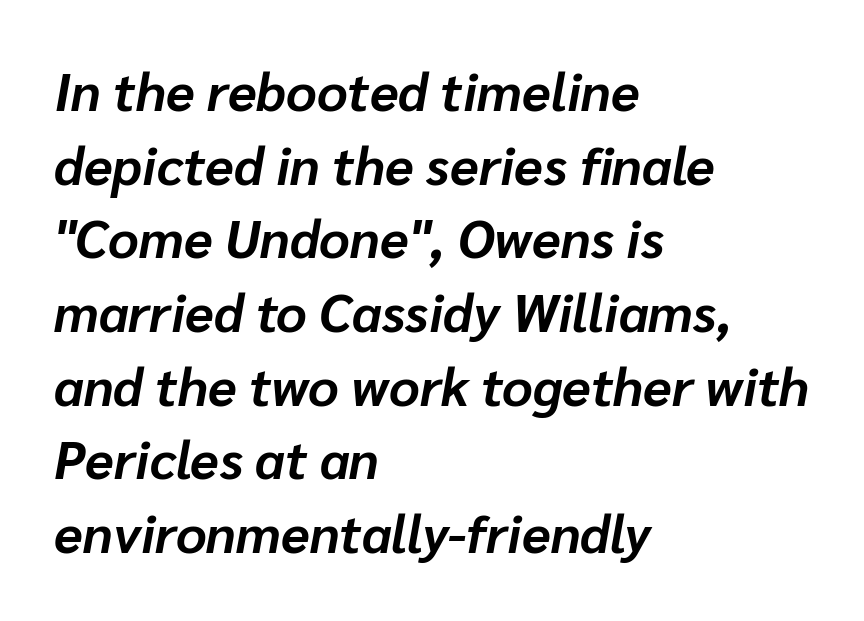
Bold? Absolutely — the strokes are thick and heavy. Character widths vary here, with narrow letters taking less room than wide ones. Horizontal alignment here is leftward, the default for most running prose. The words here are not underlined. Quick note: interline space is typical.
